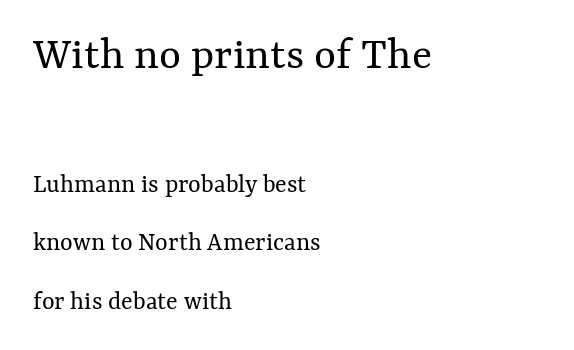
The image shows 47 px regular-weight type, upright; set left-aligned, loose line spacing (2.16x), normal letter spacing, not underlined; the first (top) block is 1.74x larger; medium stroke contrast and a medium x-height.
